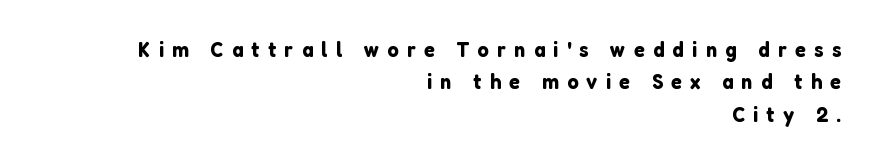
{"italic": "no", "underline": "no", "align": "right", "line_spacing": "normal", "line_spacing_ratio": 1.47, "letter_spacing": "wide", "letter_spacing_em": 0.38, "glyph_px": 22}
